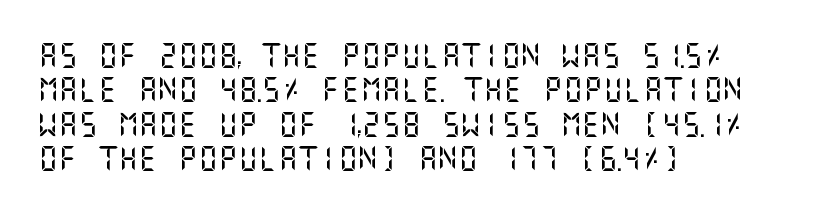
Q: Is the text italic (slanted)? A: No, it is upright.
Q: Is the text underlined? A: No.
Q: How is the paragraph aligned? A: Left-aligned.
Q: Is the spacing between letters normal or unusually wide? A: Normal.
Q: Is the spacing between lines tight, normal or loose? A: Normal.
